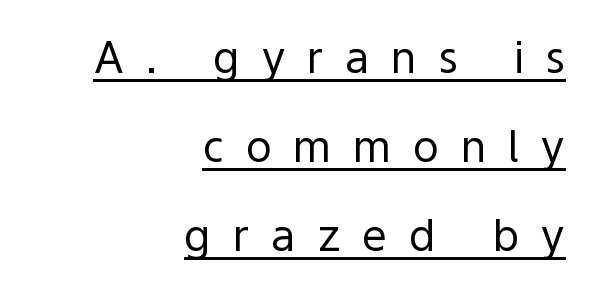
Is this a heavy cut? Hardly; it is regular or lighter. Compared with a flush-left layout, this one pins lines to the opposite, right side. Letterform terminals end flat and unadorned throughout the passage. This sample has the flowing, uneven cadence of proportional lettering. Loosely led — the rows are spread out. Characters follow at a spacing far wider than the type designer built in.
